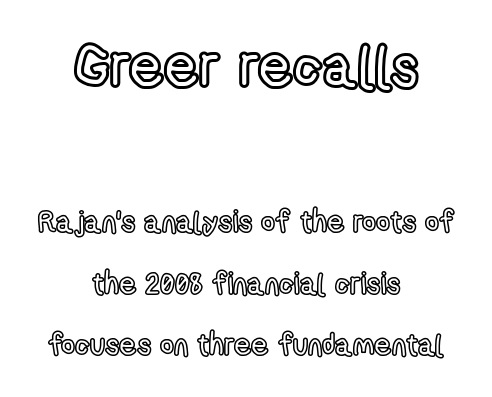
Q: Is the text italic (slanted)? A: No, it is upright.
Q: Is the text underlined? A: No.
Q: How is the paragraph aligned? A: Centered.
Q: Is the spacing between letters normal or unusually wide? A: Normal.
Q: Is the spacing between lines tight, normal or loose? A: Loose.
Q: Which block of text is set in a larger size, the first (top) or the second (bottom)? A: The first (top) one.
Q: Width (condensed, normal, or wide)? A: Condensed.
Q: x-height? A: Medium.
Q: Monospaced? A: No.
